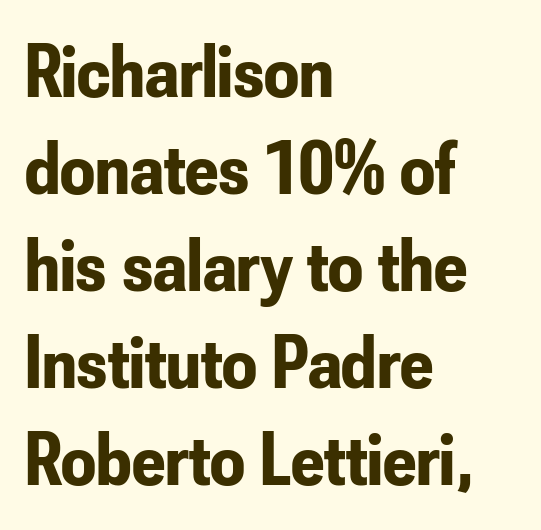
The image shows 77 px bold, condensed sans-serif type, upright; set left-aligned, normal line spacing (1.26x), normal letter spacing, not underlined; low stroke contrast and a small x-height.
